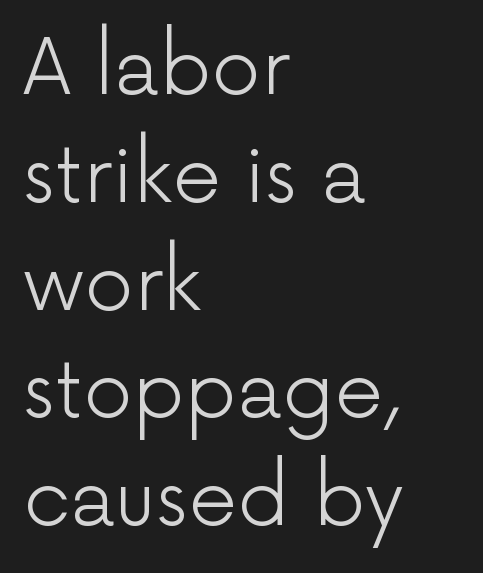
The image shows 77 px light sans-serif type, upright; set left-aligned, normal line spacing (1.4x), normal letter spacing, not underlined; low stroke contrast and a medium x-height.
